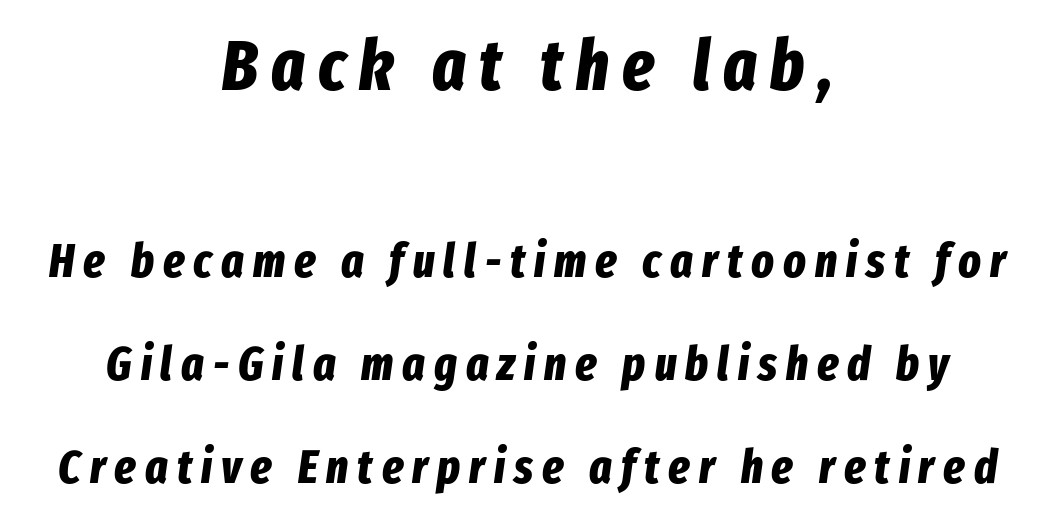
{"italic": "yes", "lean": "right", "slant_degrees": 8, "bold": "yes", "weight": "bold", "width": "condensed", "stroke_contrast": "low", "x_height": "medium", "monospaced": "no", "underline": "no", "align": "center", "line_spacing": "loose", "line_spacing_ratio": 2.19, "larger_block": "first", "size_ratio": 1.49, "glyph_px": 70}
